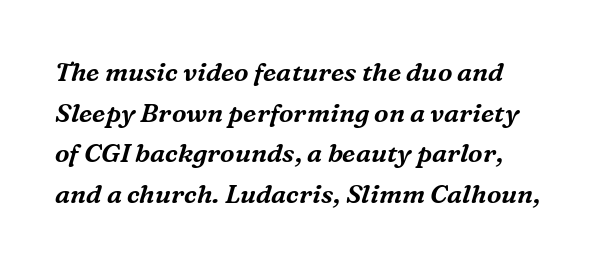
The image shows 26 px text type, italic (leaning right); set normal line spacing (1.56x), normal letter spacing, not underlined.
